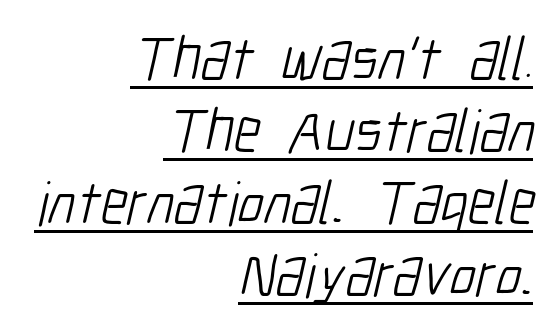
Q: Is the text bold? A: No.
Q: Is the typeface a serif or a sans-serif typeface? A: Sans-serif.
Q: Is the text underlined? A: Yes.
Q: How is the paragraph aligned? A: Right-aligned.
Q: Is the spacing between letters normal or unusually wide? A: Normal.
Q: Width (condensed, normal, or wide)? A: Condensed.
Q: Stroke contrast? A: Low.
Q: x-height? A: Medium.
Q: Monospaced? A: No.
